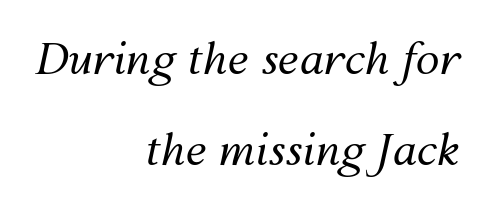
The image shows 43 px regular-weight type, italic (leaning right); set right-aligned, loose line spacing (2.12x), normal letter spacing, not underlined; medium stroke contrast and a medium x-height.
